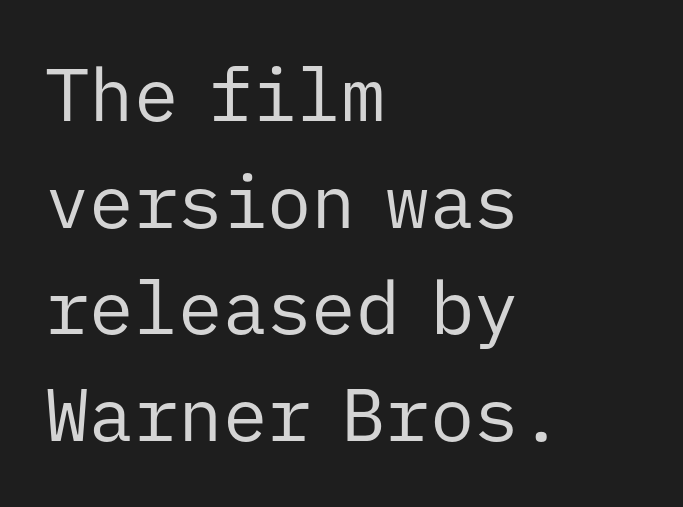
The image shows 74 px regular-weight sans-serif type, upright, monospaced; set left-aligned, normal line spacing (1.44x), normal letter spacing, not underlined; low stroke contrast and a medium x-height.
